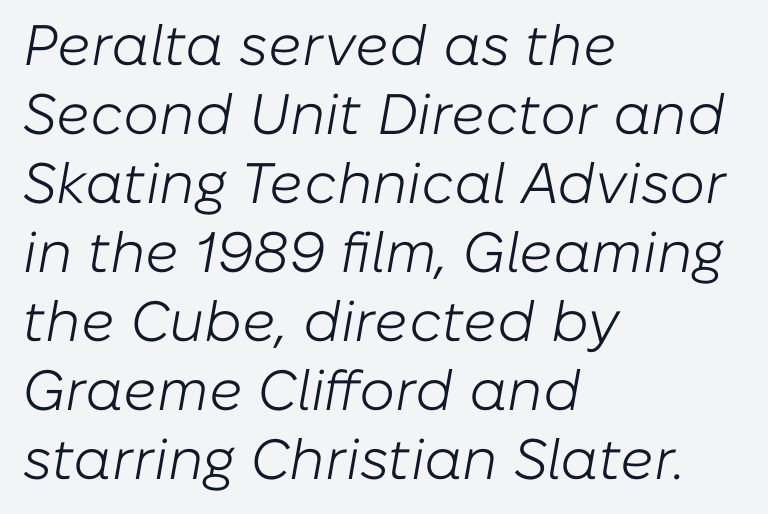
{"italic": "yes", "lean": "right", "slant_degrees": 10, "bold": "no", "weight": "light", "width": "normal", "stroke_contrast": "low", "x_height": "medium", "monospaced": "no", "underline": "no", "align": "left", "line_spacing_ratio": 1.21, "letter_spacing": "normal", "letter_spacing_em": 0.0, "glyph_px": 57}
